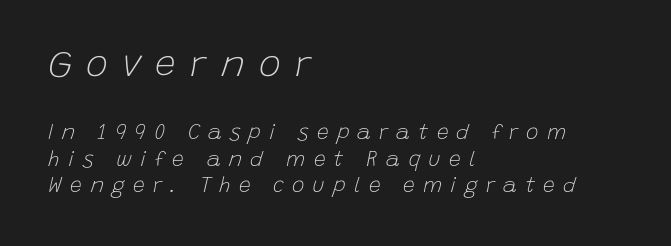
The image shows 37 px light type, italic (leaning right); set left-aligned, line spacing 1.24x, unusually wide letter spacing (+0.39 em), not underlined; the first (top) block is 1.76x larger; low stroke contrast and a large x-height.
